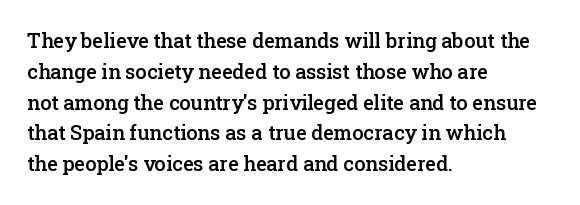
Q: Is the text bold? A: Semi-bold.
Q: Is the text italic (slanted)? A: No, it is upright.
Q: Is the text underlined? A: No.
Q: How is the paragraph aligned? A: Left-aligned.
Q: Is the spacing between letters normal or unusually wide? A: Normal.
Q: Is the spacing between lines tight, normal or loose? A: Normal.
